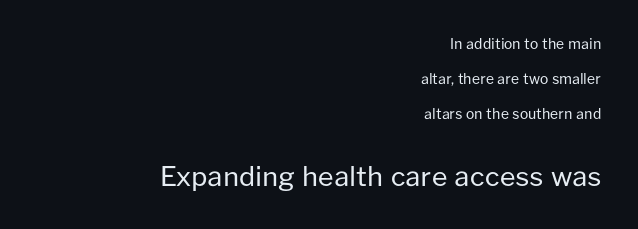
All the whitespace from short lines collects on the left. The emphasis by scale lands on block number two, below. The font's upright variant was chosen for this text. Successive baselines arrive slowly, with a big drop between each. The space directly below the letters is spotless.
